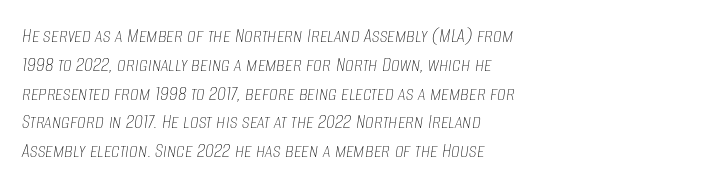
The image shows 22 px text type, italic (leaning right); set left-aligned, normal line spacing (1.31x), normal letter spacing, not underlined.
